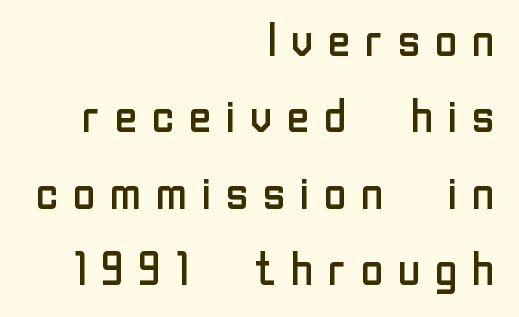
Q: Is the text bold? A: No.
Q: Is the text italic (slanted)? A: No, it is upright.
Q: Is the typeface a serif or a sans-serif typeface? A: Sans-serif.
Q: Is the text underlined? A: No.
Q: How is the paragraph aligned? A: Right-aligned.
Q: Is the spacing between letters normal or unusually wide? A: Unusually wide.
Q: Is the spacing between lines tight, normal or loose? A: Normal.
Q: Width (condensed, normal, or wide)? A: Normal.
Q: Stroke contrast? A: Low.
Q: x-height? A: Medium.
Q: Monospaced? A: No.
